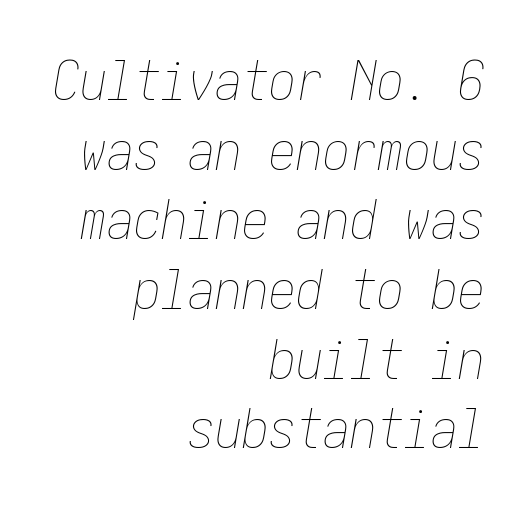
{"italic": "yes", "lean": "right", "slant_degrees": 10, "bold": "no", "weight": "thin", "width": "condensed", "stroke_contrast": "low", "x_height": "medium", "underline": "no", "align": "right", "line_spacing": "normal", "line_spacing_ratio": 1.29, "letter_spacing": "normal", "letter_spacing_em": 0.0, "glyph_px": 54}
